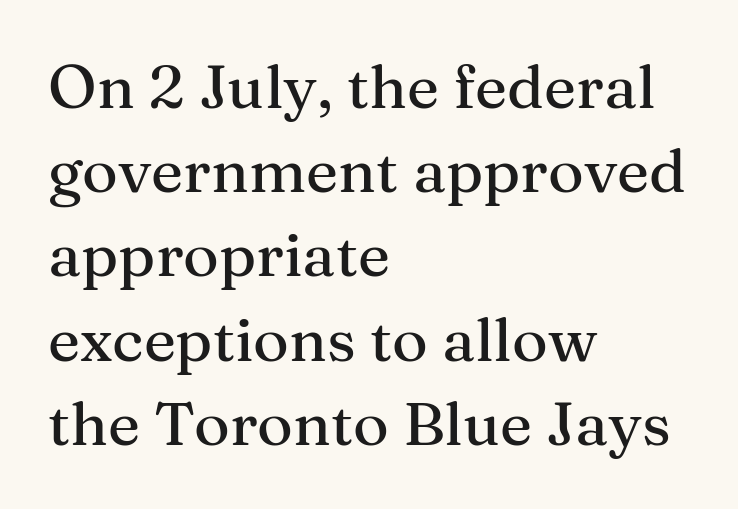
The image shows 61 px serif type, upright; set left-aligned, normal line spacing (1.38x), normal letter spacing, not underlined; medium stroke contrast and a medium x-height.
